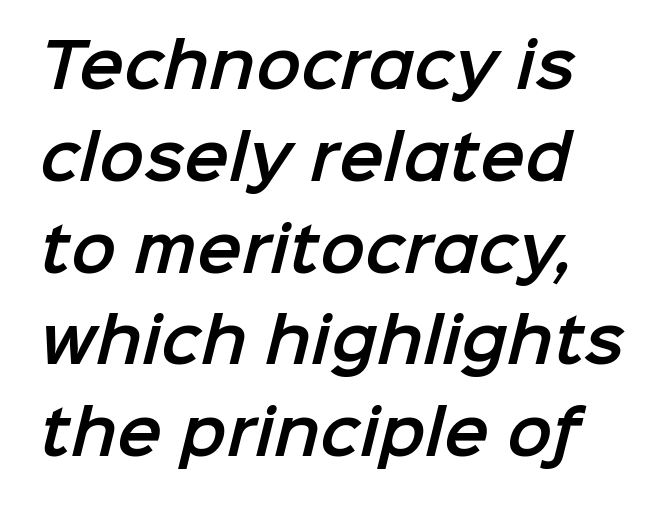
The image shows 60 px sans-serif type; set normal line spacing (1.53x), normal letter spacing, not underlined; low stroke contrast and a medium x-height.
